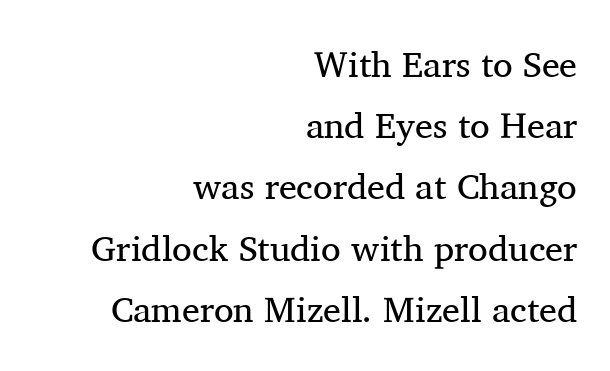
Q: Is the text bold? A: No.
Q: Is the text italic (slanted)? A: No, it is upright.
Q: Is the typeface a serif or a sans-serif typeface? A: Serif.
Q: Is the text underlined? A: No.
Q: How is the paragraph aligned? A: Right-aligned.
Q: Is the spacing between letters normal or unusually wide? A: Normal.
Q: Is the spacing between lines tight, normal or loose? A: Normal.
Q: Width (condensed, normal, or wide)? A: Normal.
Q: Stroke contrast? A: Medium.
Q: x-height? A: Medium.
Q: Monospaced? A: No.
